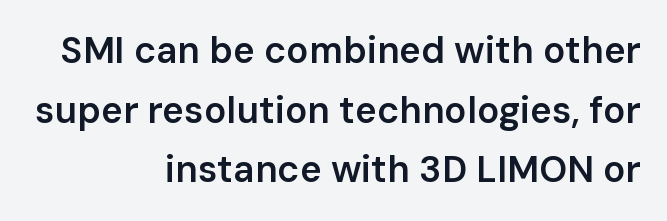
Q: Is the text bold? A: Semi-bold.
Q: Is the text italic (slanted)? A: No, it is upright.
Q: Is the typeface a serif or a sans-serif typeface? A: Sans-serif.
Q: Is the text underlined? A: No.
Q: How is the paragraph aligned? A: Right-aligned.
Q: Is the spacing between letters normal or unusually wide? A: Normal.
Q: Is the spacing between lines tight, normal or loose? A: Normal.
Q: Width (condensed, normal, or wide)? A: Normal.
Q: Stroke contrast? A: Low.
Q: x-height? A: Medium.
Q: Monospaced? A: No.
